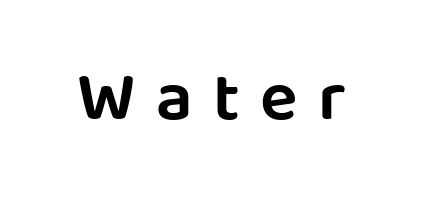
The font family rendered here belongs to the sans-serif group. Character widths vary here, with narrow letters taking less room than wide ones. The foot of each line stays bare and open. Spacing between characters has been opened up far beyond the box default. The specimen reads as upright at a glance.
